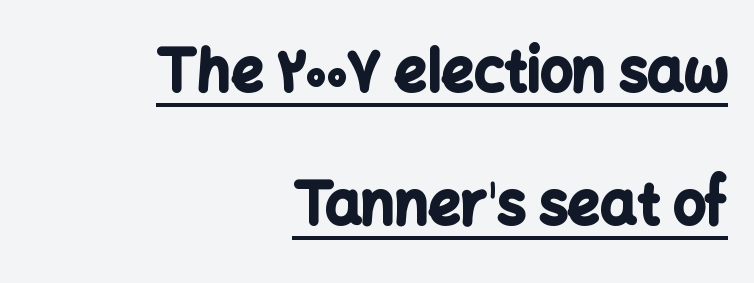
Q: Is the text bold? A: Yes.
Q: Is the text italic (slanted)? A: No, it is upright.
Q: Is the typeface a serif or a sans-serif typeface? A: Sans-serif.
Q: Is the text underlined? A: Yes.
Q: How is the paragraph aligned? A: Right-aligned.
Q: Is the spacing between letters normal or unusually wide? A: Normal.
Q: Is the spacing between lines tight, normal or loose? A: Loose.
Q: Width (condensed, normal, or wide)? A: Normal.
Q: Stroke contrast? A: Low.
Q: x-height? A: Medium.
Q: Monospaced? A: No.
